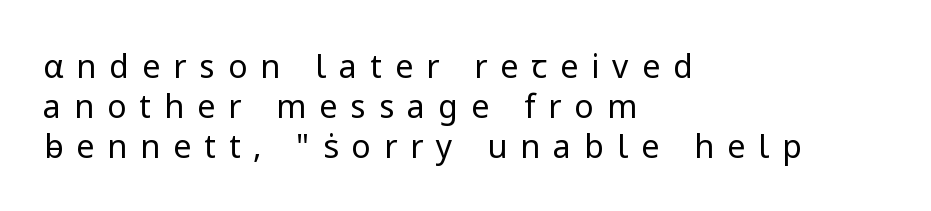
The image shows 32 px regular-weight sans-serif type, upright; set left-aligned, normal line spacing (1.25x), unusually wide letter spacing (+0.41 em), not underlined; low stroke contrast and a medium x-height.
